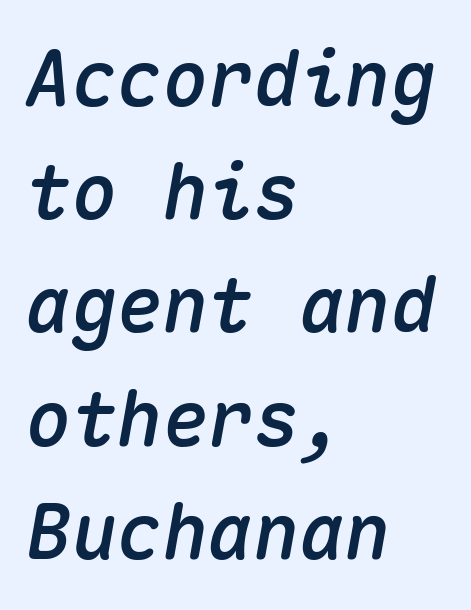
Q: Is the text italic (slanted)? A: Yes, it leans right by about 10 degrees.
Q: Is the text underlined? A: No.
Q: How is the paragraph aligned? A: Left-aligned.
Q: Is the spacing between letters normal or unusually wide? A: Normal.
Q: Is the spacing between lines tight, normal or loose? A: Normal.
Q: Width (condensed, normal, or wide)? A: Normal.
Q: Stroke contrast? A: Medium.
Q: x-height? A: Medium.
Q: Monospaced? A: Yes.
